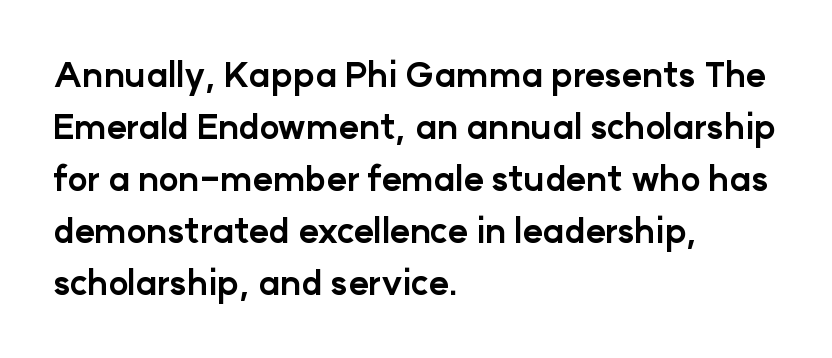
Q: Is the text bold? A: Yes.
Q: Is the text italic (slanted)? A: No, it is upright.
Q: Is the typeface a serif or a sans-serif typeface? A: Sans-serif.
Q: Is the text underlined? A: No.
Q: How is the paragraph aligned? A: Left-aligned.
Q: Is the spacing between letters normal or unusually wide? A: Normal.
Q: Is the spacing between lines tight, normal or loose? A: Normal.
Q: Width (condensed, normal, or wide)? A: Normal.
Q: Stroke contrast? A: Low.
Q: x-height? A: Medium.
Q: Monospaced? A: No.
